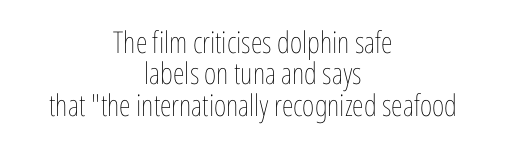
The image shows 30 px thin, condensed type, upright; set centered, tight line spacing (1.05x), normal letter spacing, not underlined; low stroke contrast and a medium x-height.
